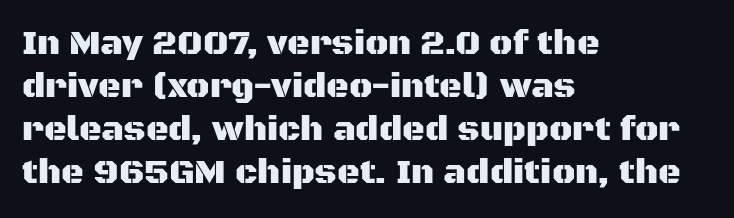
Q: Is the text italic (slanted)? A: No, it is upright.
Q: Is the typeface a serif or a sans-serif typeface? A: Sans-serif.
Q: Is the text underlined? A: No.
Q: How is the paragraph aligned? A: Left-aligned.
Q: Is the spacing between letters normal or unusually wide? A: Normal.
Q: Width (condensed, normal, or wide)? A: Normal.
Q: Stroke contrast? A: Medium.
Q: x-height? A: Large.
Q: Monospaced? A: No.
